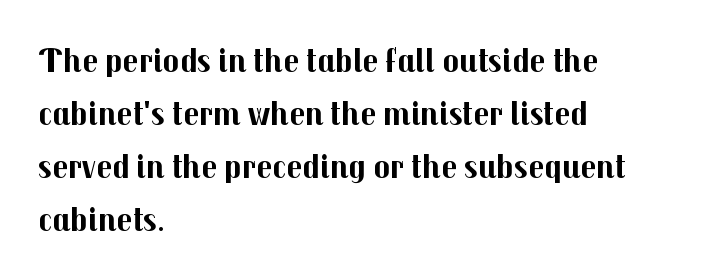
{"serif": "no", "italic": "no", "bold": "yes", "weight": "bold", "width": "normal", "stroke_contrast": "medium", "x_height": "medium", "monospaced": "no", "underline": "no", "align": "left", "line_spacing": "normal", "line_spacing_ratio": 1.51, "letter_spacing": "normal", "letter_spacing_em": 0.0, "glyph_px": 35}
